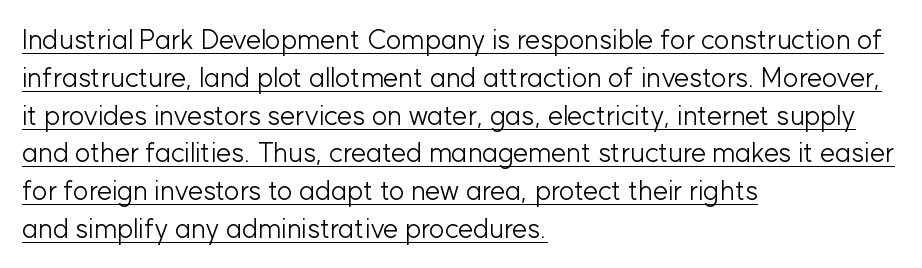
Q: Is the text bold? A: No.
Q: Is the text italic (slanted)? A: No, it is upright.
Q: Is the text underlined? A: Yes.
Q: How is the paragraph aligned? A: Left-aligned.
Q: Is the spacing between letters normal or unusually wide? A: Normal.
Q: Is the spacing between lines tight, normal or loose? A: Normal.
